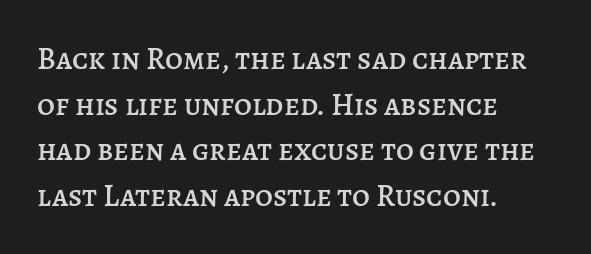
Q: Is the text italic (slanted)? A: No, it is upright.
Q: Is the text underlined? A: No.
Q: How is the paragraph aligned? A: Left-aligned.
Q: Is the spacing between letters normal or unusually wide? A: Normal.
Q: Is the spacing between lines tight, normal or loose? A: Normal.
Q: Width (condensed, normal, or wide)? A: Normal.
Q: Stroke contrast? A: Low.
Q: x-height? A: Large.
Q: Monospaced? A: No.
